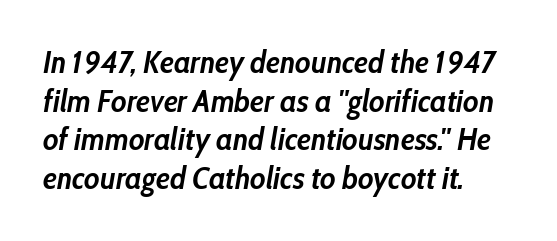
Q: Is the text bold? A: Yes.
Q: Is the text italic (slanted)? A: Yes, it leans right by about 10 degrees.
Q: Is the text underlined? A: No.
Q: How is the paragraph aligned? A: Left-aligned.
Q: Is the spacing between letters normal or unusually wide? A: Normal.
Q: Is the spacing between lines tight, normal or loose? A: Normal.
Q: Width (condensed, normal, or wide)? A: Condensed.
Q: Stroke contrast? A: Low.
Q: x-height? A: Medium.
Q: Monospaced? A: No.
